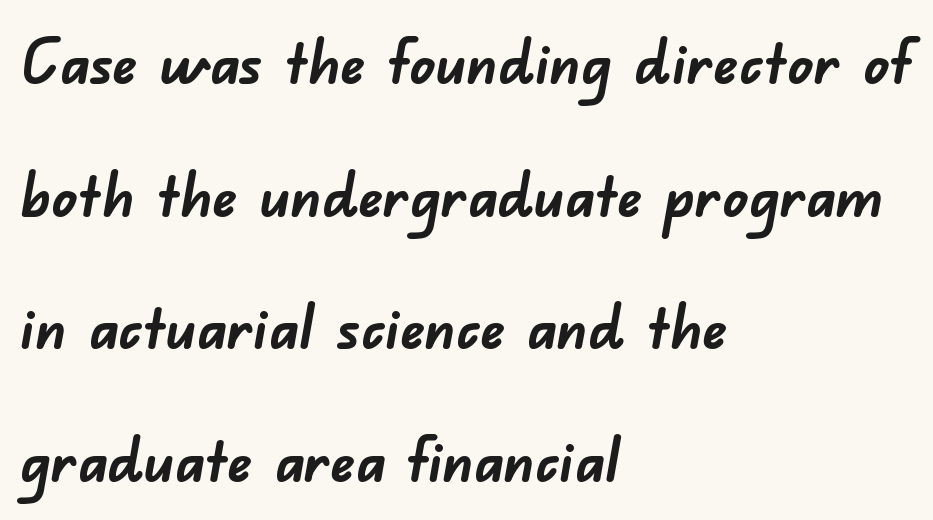
Quick note: underline off. Tracking value appears to be zero — textbook default spacing. The characters look thick and weighty, a clear bold. Is the block centered? No — it sits flush against the left margin. The type family on display is of the sans-serif kind. The leading is generous, giving the passage an open texture.
